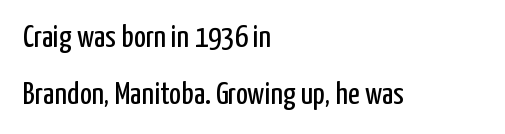
Quick note: not italic, upright. The rendering keeps characters at their native spacing. What kind of face is this? One without serifs — a sans. These lines are rendered in a variable-pitch font. Caption: face not bold, strokes unweighted.
